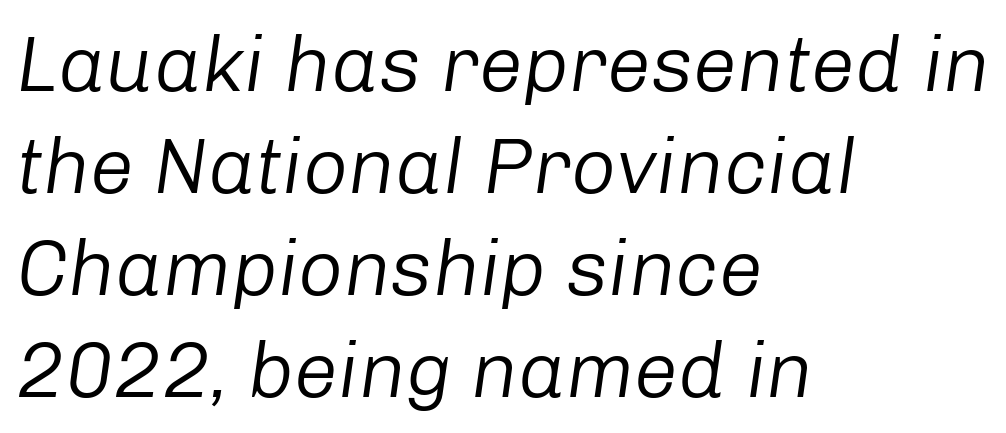
The image shows 79 px regular-weight type, italic (leaning right); set left-aligned, normal line spacing (1.29x), normal letter spacing, not underlined; low stroke contrast and a medium x-height.
